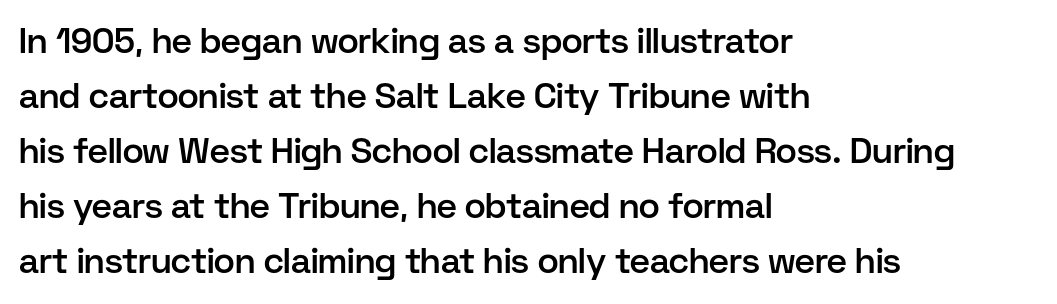
Q: Is the text bold? A: Semi-bold.
Q: Is the text italic (slanted)? A: No, it is upright.
Q: Is the typeface a serif or a sans-serif typeface? A: Sans-serif.
Q: Is the text underlined? A: No.
Q: How is the paragraph aligned? A: Left-aligned.
Q: Is the spacing between letters normal or unusually wide? A: Normal.
Q: Is the spacing between lines tight, normal or loose? A: Normal.
Q: Width (condensed, normal, or wide)? A: Normal.
Q: Stroke contrast? A: Low.
Q: x-height? A: Medium.
Q: Monospaced? A: No.
